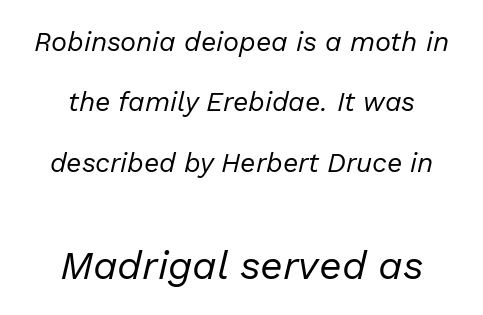
{"italic": "yes", "lean": "right", "slant_degrees": 13, "bold": "no", "weight": "regular", "width": "normal", "stroke_contrast": "low", "x_height": "medium", "monospaced": "no", "underline": "no", "align": "center", "line_spacing": "loose", "line_spacing_ratio": 2.24, "letter_spacing": "normal", "letter_spacing_em": 0.0, "larger_block": "second", "size_ratio": 1.48, "glyph_px": 40}
